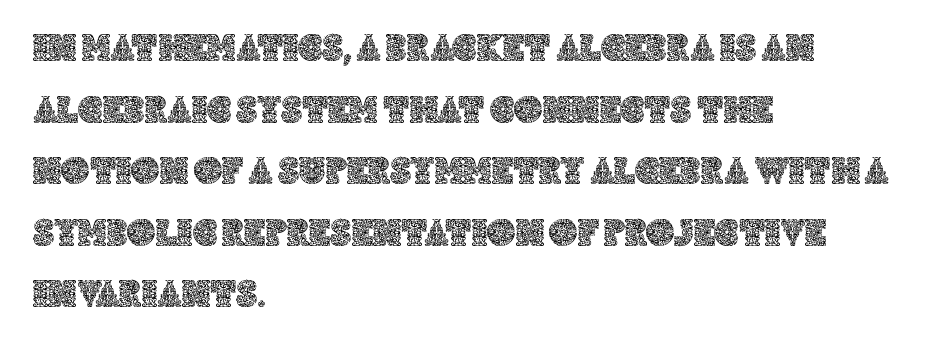
Nobody touched the tracking dial on this one. In terms of leading, this rendering sits right in the middle. This sample has the flowing, uneven cadence of proportional lettering. Posture: upright roman. Clear beneath every line of the passage.
